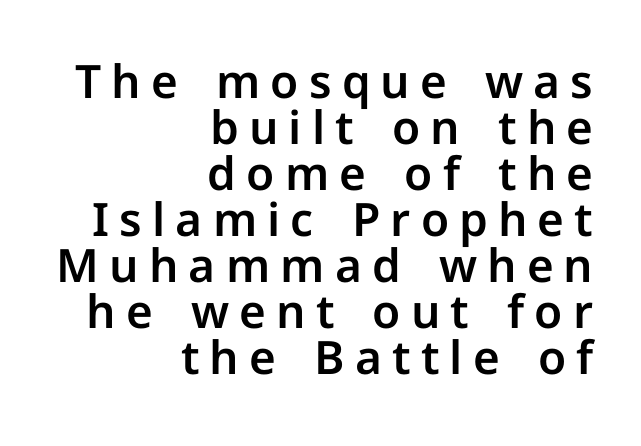
{"serif": "no", "italic": "no", "width": "normal", "stroke_contrast": "low", "x_height": "medium", "monospaced": "no", "underline": "no", "align": "right", "line_spacing": "tight", "line_spacing_ratio": 1.0, "letter_spacing": "wide", "letter_spacing_em": 0.22, "glyph_px": 46}
